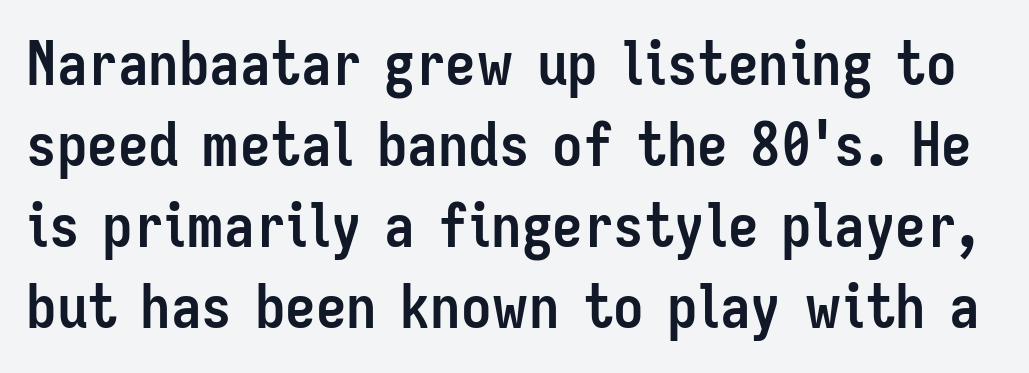
{"serif": "no", "italic": "no", "bold": "yes", "weight": "semibold", "width": "condensed", "stroke_contrast": "low", "x_height": "medium", "monospaced": "no", "underline": "no", "line_spacing": "normal", "line_spacing_ratio": 1.33, "letter_spacing": "normal", "letter_spacing_em": 0.0, "glyph_px": 61}
